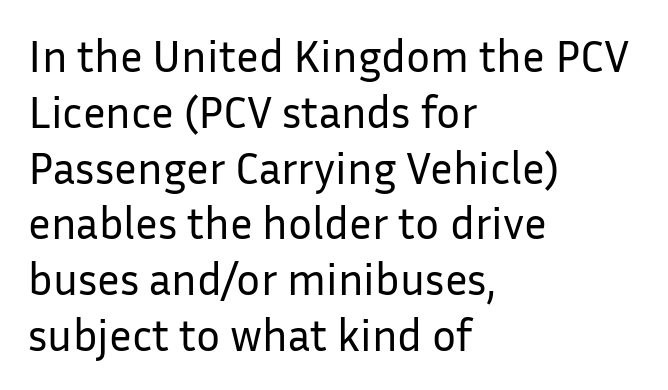
{"serif": "no", "italic": "no", "bold": "no", "weight": "regular", "width": "normal", "stroke_contrast": "low", "x_height": "medium", "monospaced": "no", "underline": "no", "align": "left", "line_spacing_ratio": 1.24, "letter_spacing": "normal", "letter_spacing_em": 0.0, "glyph_px": 45}
